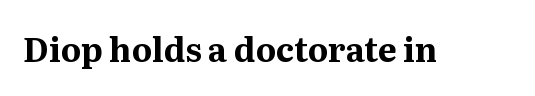
Strokes here are thick enough to call this a true bold. Posture: straight, roman, zero tilt. Characters follow at the spacing the type designer built in. Is this a fixed-width face? No — the glyphs have proportional, varying widths.
